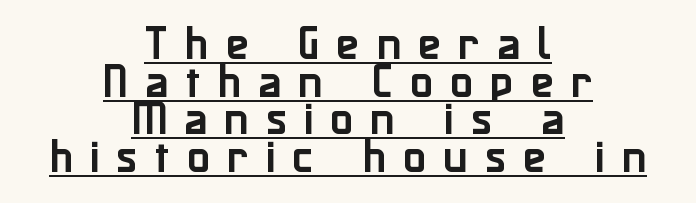
You could not count columns in this text — the font is proportionally spaced. Short note: letters widely spaced. Emphasis is given by a line drawn under the lettering. Style check: upright. The lines are quadded center.
